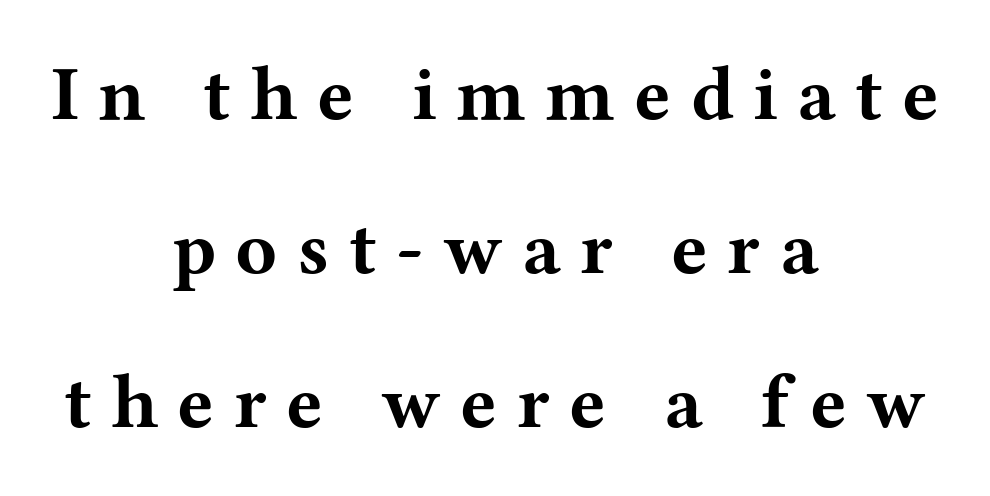
The image shows 77 px bold, wide serif type, upright; set centered, loose line spacing (2.0x), unusually wide letter spacing (+0.25 em), not underlined; medium stroke contrast and a medium x-height.
